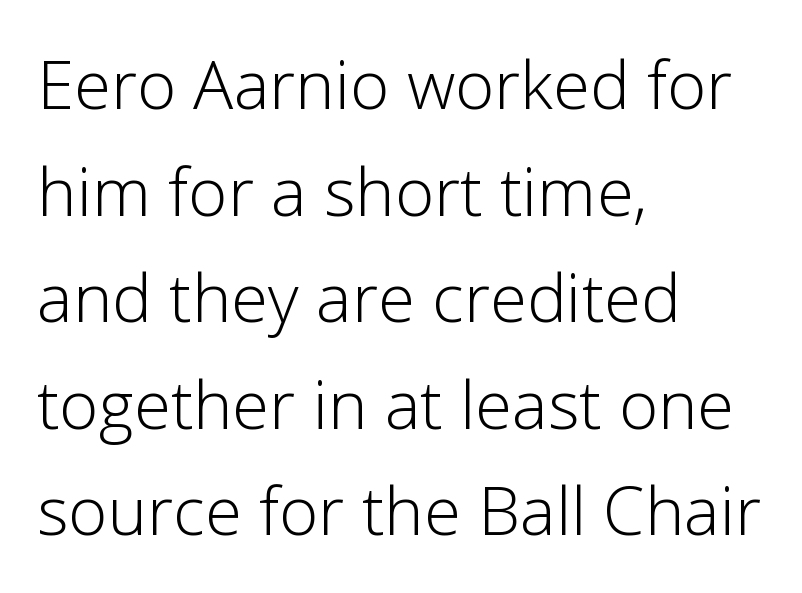
The image shows 67 px light sans-serif type, upright; set left-aligned, normal line spacing (1.59x), normal letter spacing, not underlined; low stroke contrast and a medium x-height.
